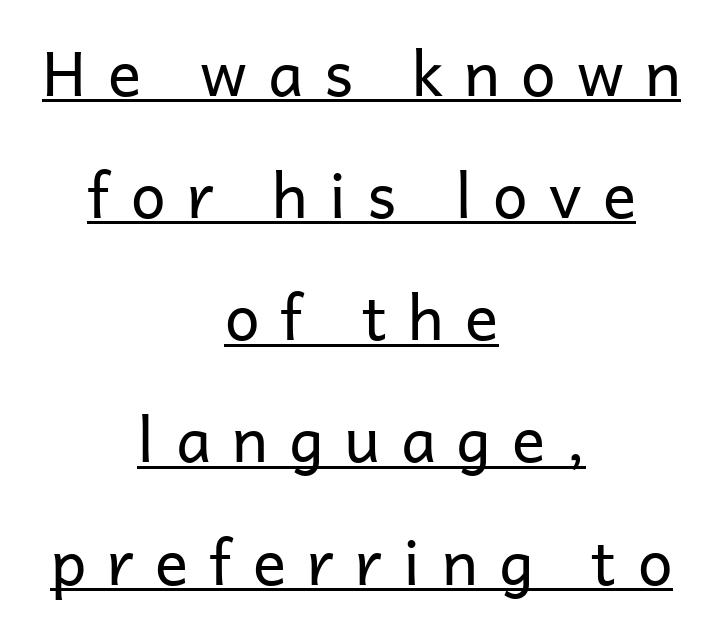
{"serif": "no", "italic": "no", "bold": "no", "weight": "regular", "width": "normal", "stroke_contrast": "low", "x_height": "medium", "monospaced": "no", "underline": "yes", "align": "center", "line_spacing": "loose", "line_spacing_ratio": 1.97, "letter_spacing": "wide", "letter_spacing_em": 0.34, "glyph_px": 62}
